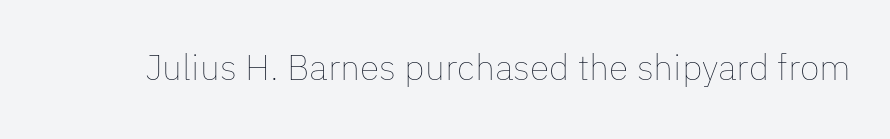
The image shows 36 px thin type, upright; set normal letter spacing, not underlined; low stroke contrast and a medium x-height.
